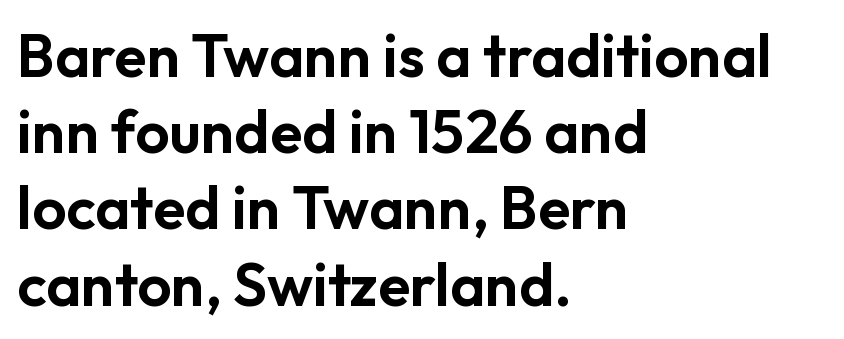
The image shows 60 px sans-serif type, upright; set left-aligned, normal line spacing (1.27x), normal letter spacing, not underlined; low stroke contrast and a medium x-height.
